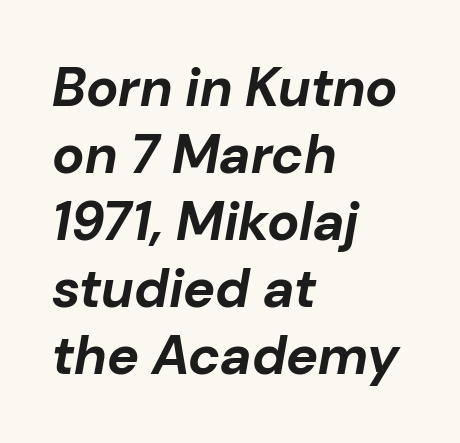
{"italic": "yes", "lean": "right", "slant_degrees": 10, "bold": "yes", "weight": "bold", "width": "normal", "stroke_contrast": "low", "x_height": "medium", "monospaced": "no", "underline": "no", "align": "left", "line_spacing_ratio": 1.24, "letter_spacing": "normal", "letter_spacing_em": 0.0, "glyph_px": 54}
